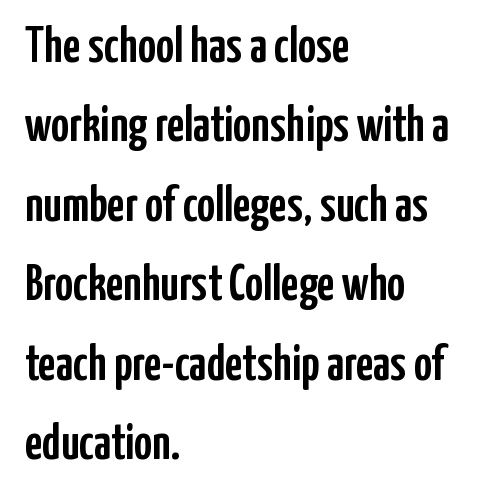
The image shows 50 px condensed sans-serif type, upright; set left-aligned, normal line spacing (1.59x), normal letter spacing, not underlined; low stroke contrast and a medium x-height.
